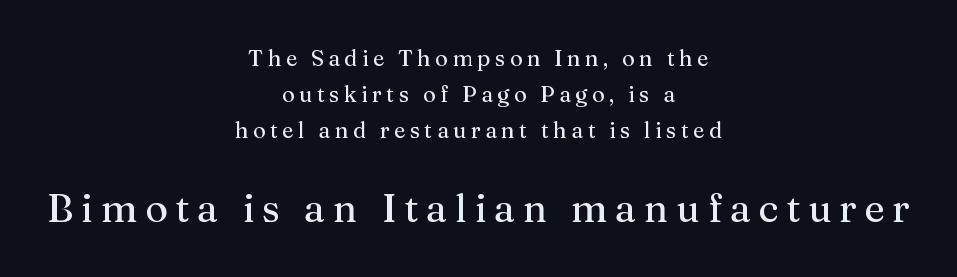
{"serif": "yes", "italic": "no", "width": "normal", "stroke_contrast": "medium", "x_height": "medium", "monospaced": "no", "underline": "no", "align": "center", "line_spacing": "normal", "line_spacing_ratio": 1.64, "letter_spacing": "wide", "letter_spacing_em": 0.2, "larger_block": "second", "size_ratio": 1.77, "glyph_px": 39}
